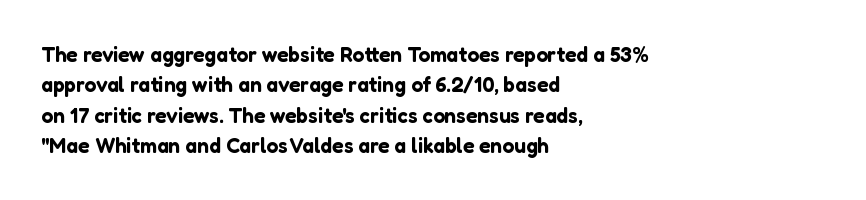
Q: Is the text italic (slanted)? A: No, it is upright.
Q: Is the text underlined? A: No.
Q: How is the paragraph aligned? A: Left-aligned.
Q: Is the spacing between letters normal or unusually wide? A: Normal.
Q: Is the spacing between lines tight, normal or loose? A: Normal.
